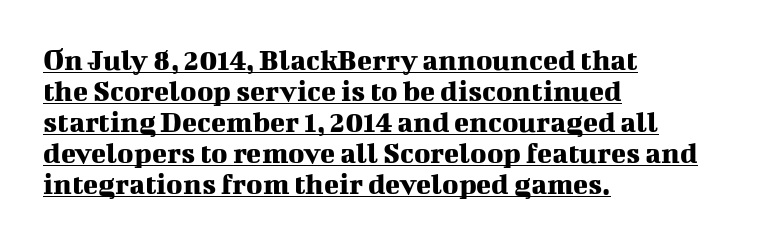
The image shows 31 px serif type, upright; set left-aligned, tight line spacing (1.0x), normal letter spacing, underlined; medium stroke contrast and a medium x-height.
